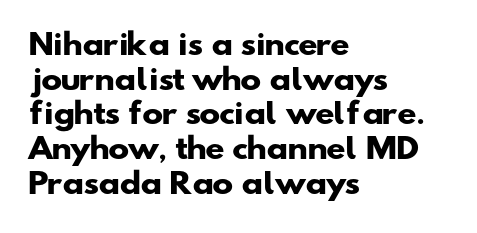
Q: Is the text bold? A: Yes.
Q: Is the typeface a serif or a sans-serif typeface? A: Sans-serif.
Q: Is the text underlined? A: No.
Q: How is the paragraph aligned? A: Left-aligned.
Q: Is the spacing between letters normal or unusually wide? A: Normal.
Q: Width (condensed, normal, or wide)? A: Wide.
Q: Stroke contrast? A: Low.
Q: x-height? A: Small.
Q: Monospaced? A: No.
